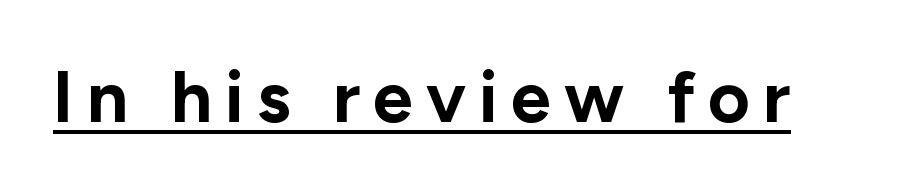
The glyphs in this specimen are sans serif. The face used here is proportionally spaced, like ordinary book or web type. The letters stand upright; this is a roman face. Notice how a bar underscores the lettering throughout. These lines carry a lot of weight — the face is fully bold.
